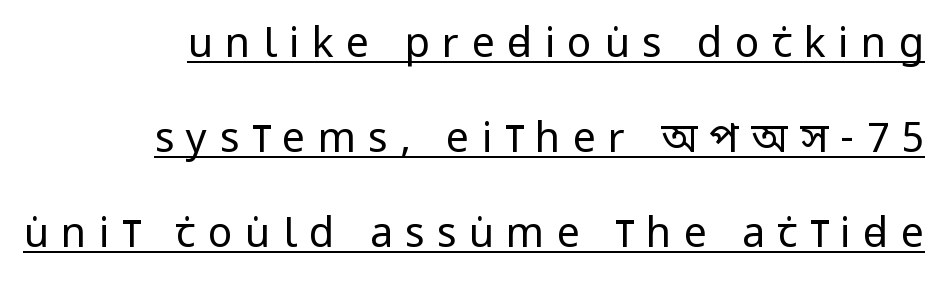
Is there any slant? The stems are plumb. Baseline-to-baseline distance is far greater than the letter height. The letters carry no serifs — their stems end cleanly without finishing strokes. Underlined type.
